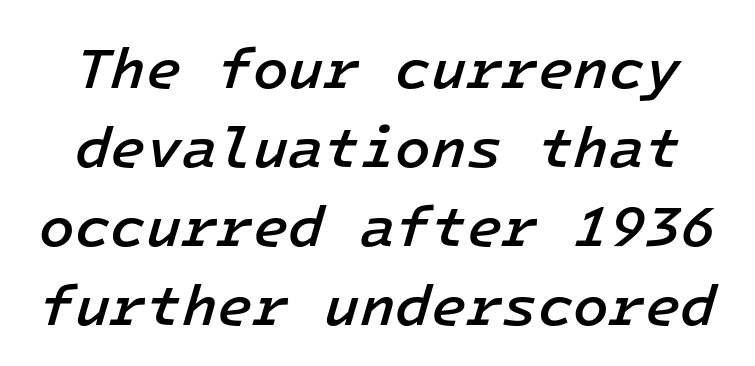
Q: Is the text bold? A: Semi-bold.
Q: Is the text italic (slanted)? A: Yes, it leans right by about 16 degrees.
Q: Is the text underlined? A: No.
Q: Is the spacing between letters normal or unusually wide? A: Normal.
Q: Is the spacing between lines tight, normal or loose? A: Normal.
Q: Width (condensed, normal, or wide)? A: Normal.
Q: Stroke contrast? A: Low.
Q: x-height? A: Medium.
Q: Monospaced? A: Yes.
